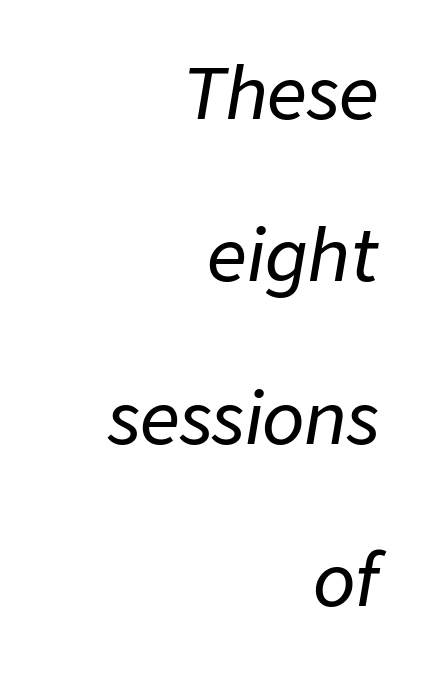
The image shows 70 px text type, italic (leaning right); set right-aligned, loose line spacing (2.32x), normal letter spacing, not underlined; low stroke contrast and a medium x-height.
